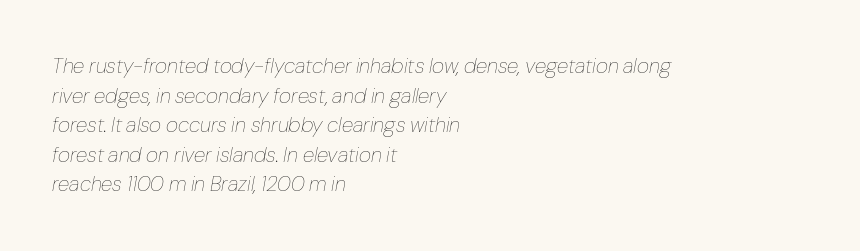
Yep, that's italic — everything's leaning. The paragraph has a hard left edge and a soft right edge. In terms of letterspacing, this is plain default setting. The face looks like a standard text weight, possibly lighter. The space beneath each line is pristine and unruled.
